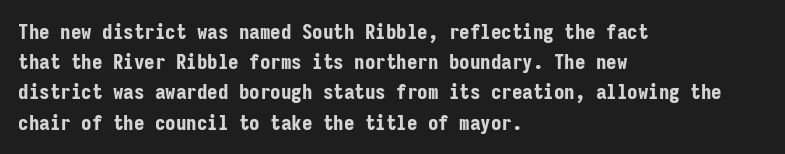
The image shows 21 px bold type, upright; set left-aligned, normal line spacing (1.44x), normal letter spacing, not underlined.
